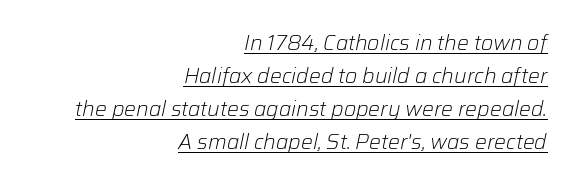
{"italic": "yes", "lean": "right", "slant_degrees": 12, "bold": "no", "underline": "yes", "align": "right", "line_spacing": "normal", "line_spacing_ratio": 1.57, "letter_spacing": "normal", "letter_spacing_em": 0.0, "glyph_px": 21}
